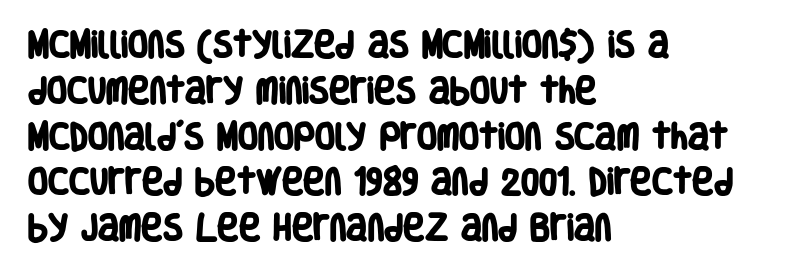
The image shows 29 px heavy, condensed sans-serif type; set left-aligned, normal line spacing (1.58x), normal letter spacing, not underlined; low stroke contrast and a large x-height.
